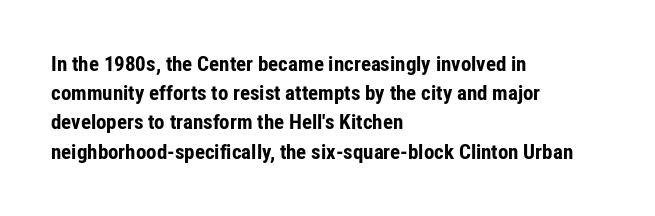
{"italic": "no", "bold": "yes", "underline": "no", "align": "left", "line_spacing": "normal", "line_spacing_ratio": 1.39, "letter_spacing": "normal", "letter_spacing_em": 0.0, "glyph_px": 21}
